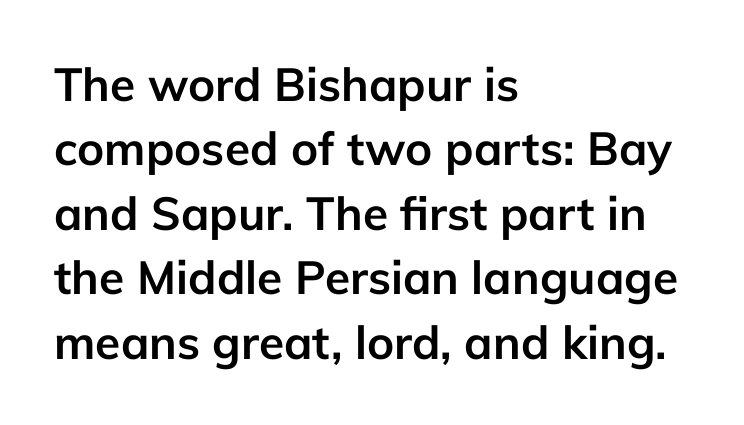
A roman cut, with each character standing at attention. The face used here is proportionally spaced, like ordinary book or web type. Each line starts at the same left margin while the right side varies. Compared with typical paragraphs, the rows here are spaced about the same. The type family on display is of the sans-serif kind. Observe the ordinary spacing: letters are neighbours, not strangers.
